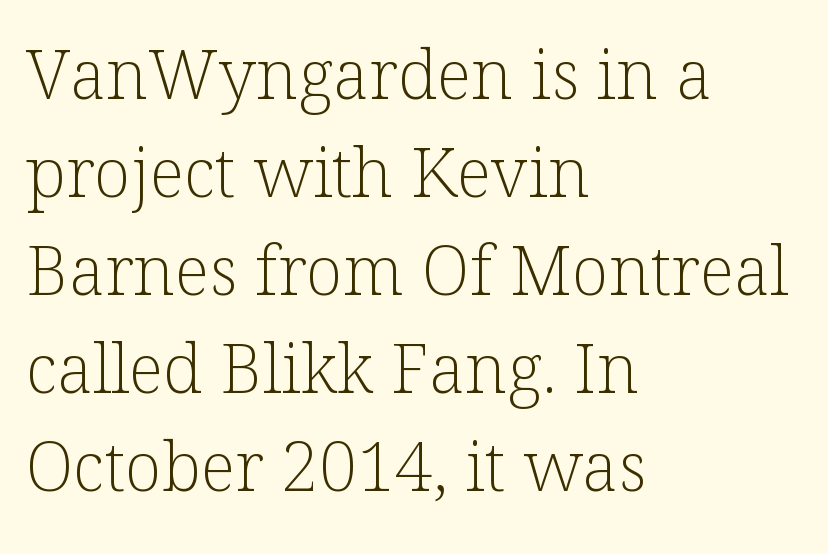
{"serif": "yes", "italic": "no", "bold": "no", "weight": "light", "width": "normal", "stroke_contrast": "low", "x_height": "medium", "monospaced": "no", "underline": "no", "align": "left", "line_spacing": "normal", "line_spacing_ratio": 1.44, "letter_spacing": "normal", "letter_spacing_em": 0.0, "glyph_px": 68}
